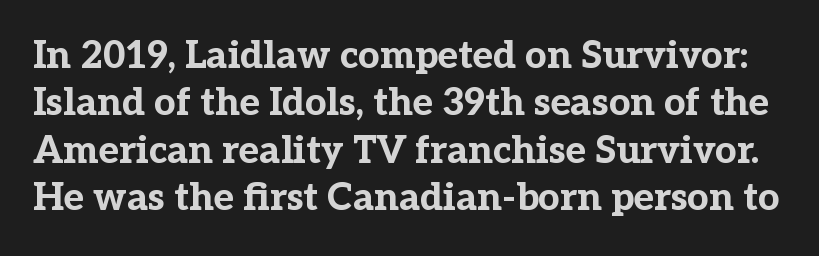
Whoever set this chose a conventional vertical rhythm. Here the designer chose a conventional face with non-uniform glyph widths. Any mark beneath the type? The region is blank. Unlike a clean sans, this face finishes its strokes with serifs.
